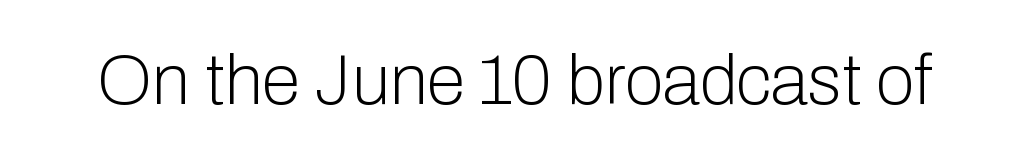
{"serif": "no", "italic": "no", "bold": "no", "weight": "light", "width": "normal", "stroke_contrast": "low", "x_height": "medium", "monospaced": "no", "underline": "no", "letter_spacing": "normal", "letter_spacing_em": 0.0, "glyph_px": 70}
